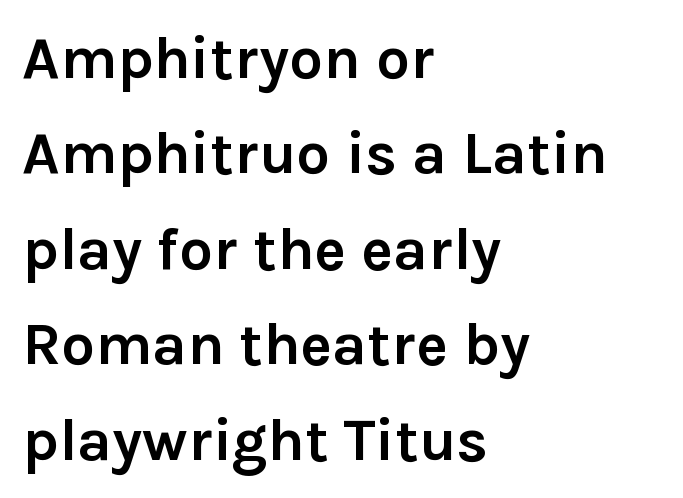
Q: Is the text bold? A: Yes.
Q: Is the text italic (slanted)? A: No, it is upright.
Q: Is the typeface a serif or a sans-serif typeface? A: Sans-serif.
Q: Is the text underlined? A: No.
Q: How is the paragraph aligned? A: Left-aligned.
Q: Is the spacing between letters normal or unusually wide? A: Normal.
Q: Is the spacing between lines tight, normal or loose? A: Normal.
Q: Width (condensed, normal, or wide)? A: Normal.
Q: Stroke contrast? A: Low.
Q: x-height? A: Medium.
Q: Monospaced? A: No.
